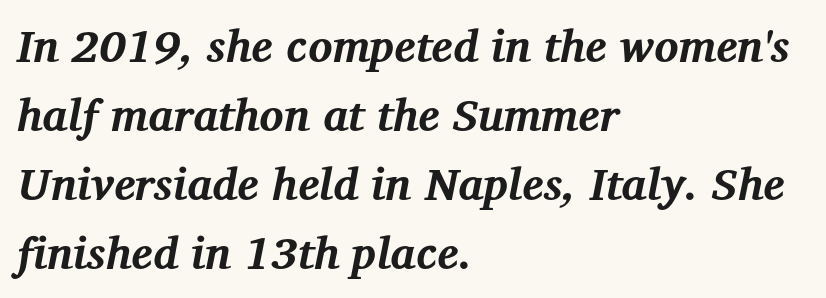
Q: Is the text bold? A: Yes.
Q: Is the text italic (slanted)? A: Yes, it leans right by about 12 degrees.
Q: Is the typeface a serif or a sans-serif typeface? A: Serif.
Q: Is the text underlined? A: No.
Q: How is the paragraph aligned? A: Left-aligned.
Q: Is the spacing between letters normal or unusually wide? A: Normal.
Q: Is the spacing between lines tight, normal or loose? A: Normal.
Q: Width (condensed, normal, or wide)? A: Normal.
Q: Stroke contrast? A: Medium.
Q: x-height? A: Medium.
Q: Monospaced? A: No.
